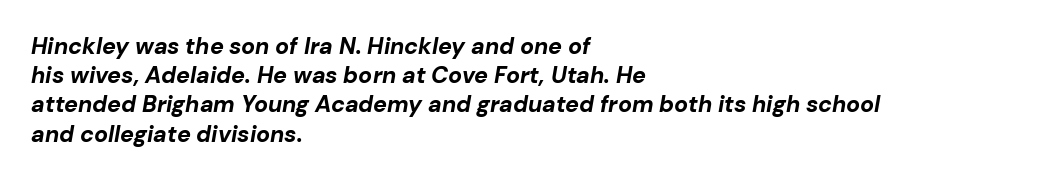
An italicized treatment has been applied to the whole sample. The letters are bold, with thick, heavy strokes. The foot of each line stays bare and open. Interline gaps are of average width in this sample. Here the glyphs are tracked normally, forming tight word shapes.
